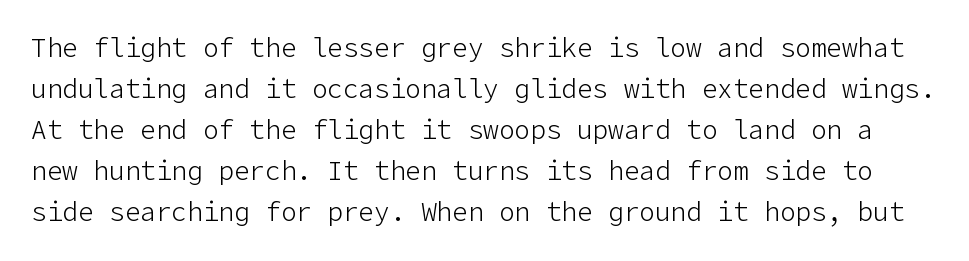
Heft: none added — not bold. Does extra space separate the letters? No, they use regular spacing. Clear beneath every line of the passage. Vertically, the passage feels balanced, rows spaced as you'd expect. In terms of posture, this sample is upright.
